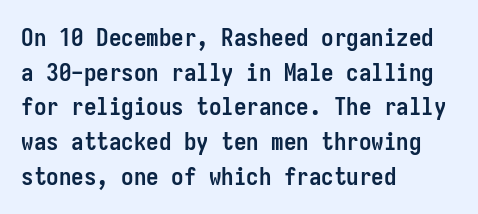
{"italic": "no", "bold": "yes", "underline": "no", "align": "left", "line_spacing": "normal", "line_spacing_ratio": 1.39, "letter_spacing": "normal", "letter_spacing_em": 0.0, "glyph_px": 25}
